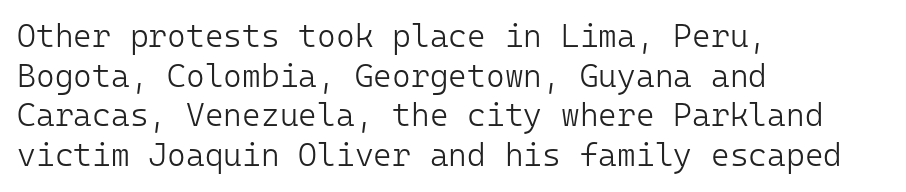
The image shows 32 px light sans-serif type, upright, monospaced; set left-aligned, line spacing 1.24x, normal letter spacing, not underlined; low stroke contrast and a medium x-height.
